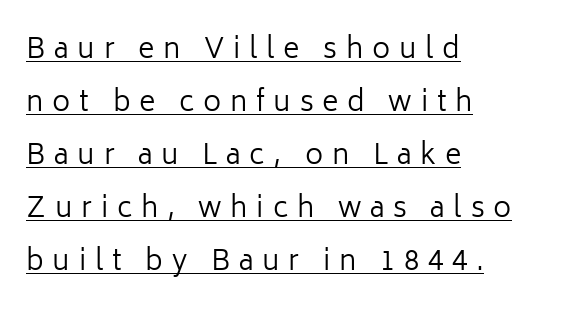
The tracking jumps out immediately: characters are airy and widely separated. The ragged edge is on the right, which tells us the setting is flush left. The strokes carry an ordinary text weight at most. Tall strokes in this sample are plumb rather than angled. What decoration does the sample have? An underline. These lines are composed in type without serifs.
